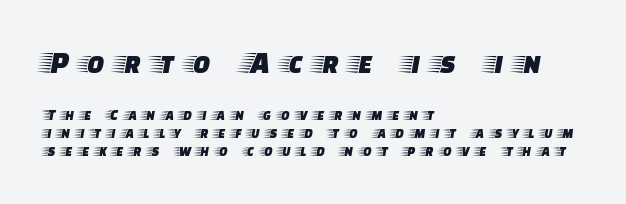
{"serif": "yes", "width": "wide", "stroke_contrast": "low", "x_height": "large", "monospaced": "no", "underline": "no", "align": "left", "line_spacing": "tight", "line_spacing_ratio": 1.12, "letter_spacing": "wide", "letter_spacing_em": 0.4, "larger_block": "first", "size_ratio": 2.0, "glyph_px": 32}
